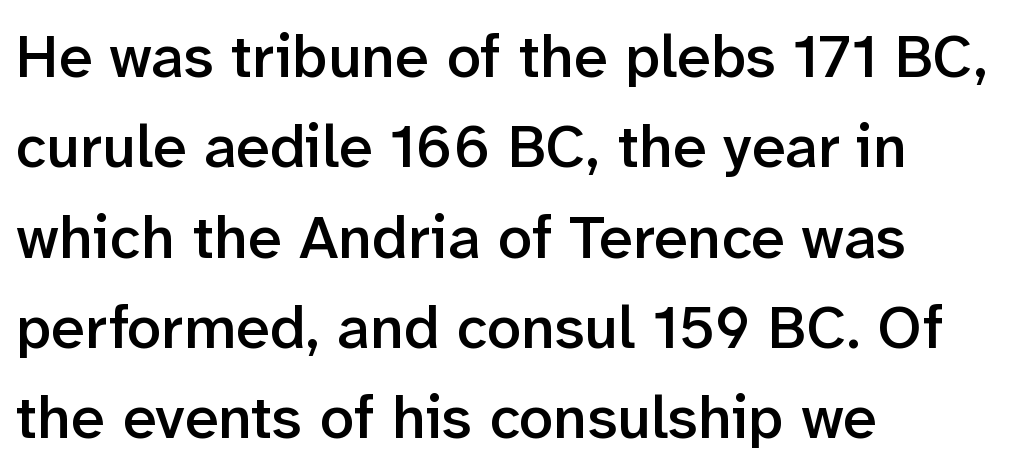
{"serif": "no", "italic": "no", "bold": "semi", "weight": "semibold", "width": "normal", "stroke_contrast": "low", "x_height": "medium", "monospaced": "no", "underline": "no", "align": "left", "line_spacing": "normal", "line_spacing_ratio": 1.48, "letter_spacing": "normal", "letter_spacing_em": 0.0, "glyph_px": 61}
